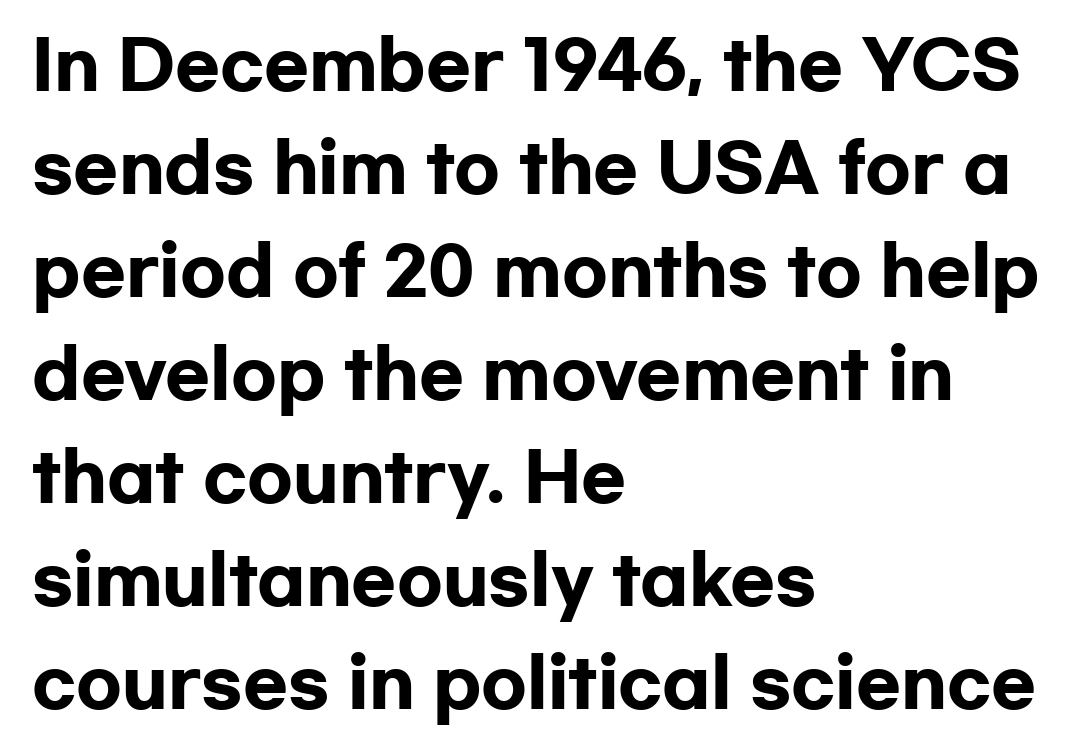
Q: Is the text bold? A: Yes.
Q: Is the text italic (slanted)? A: No, it is upright.
Q: Is the typeface a serif or a sans-serif typeface? A: Sans-serif.
Q: Is the text underlined? A: No.
Q: How is the paragraph aligned? A: Left-aligned.
Q: Is the spacing between letters normal or unusually wide? A: Normal.
Q: Is the spacing between lines tight, normal or loose? A: Normal.
Q: Width (condensed, normal, or wide)? A: Wide.
Q: Stroke contrast? A: Low.
Q: x-height? A: Medium.
Q: Monospaced? A: No.
